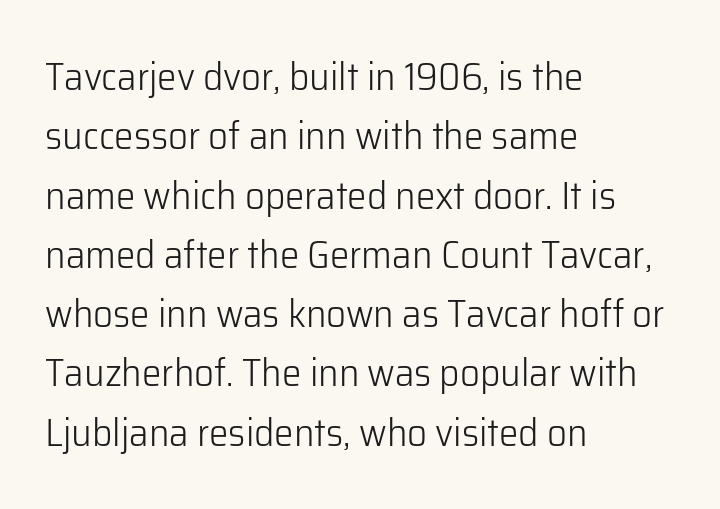
Q: Is the text bold? A: No.
Q: Is the text italic (slanted)? A: No, it is upright.
Q: Is the typeface a serif or a sans-serif typeface? A: Sans-serif.
Q: Is the text underlined? A: No.
Q: How is the paragraph aligned? A: Left-aligned.
Q: Is the spacing between letters normal or unusually wide? A: Normal.
Q: Is the spacing between lines tight, normal or loose? A: Normal.
Q: Width (condensed, normal, or wide)? A: Normal.
Q: Stroke contrast? A: Low.
Q: x-height? A: Medium.
Q: Monospaced? A: No.
